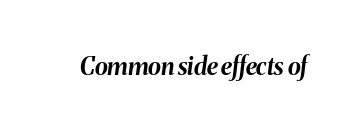
Q: Is the text bold? A: Yes.
Q: Is the text italic (slanted)? A: Yes, it leans right by about 8 degrees.
Q: Is the text underlined? A: No.
Q: Is the spacing between letters normal or unusually wide? A: Normal.
